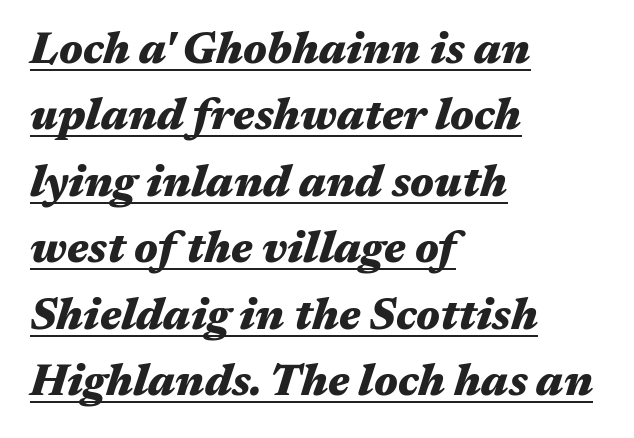
The image shows 44 px heavy, wide type, italic (leaning right); set left-aligned, normal line spacing (1.51x), normal letter spacing, underlined; medium stroke contrast and a medium x-height.
